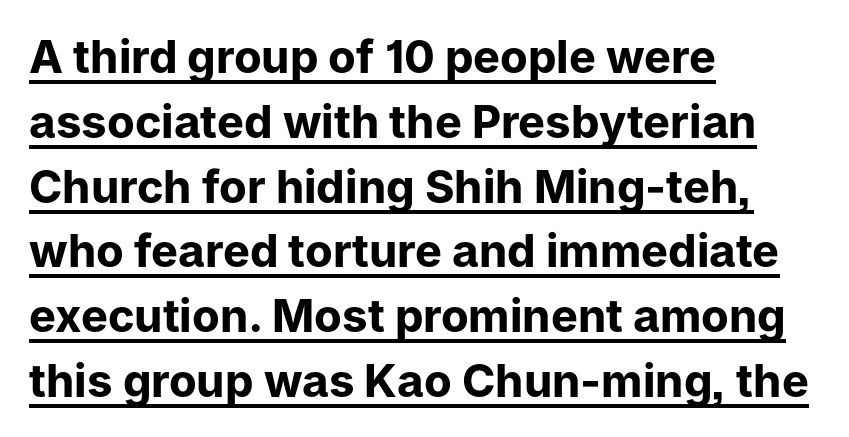
Q: Is the text bold? A: Yes.
Q: Is the text italic (slanted)? A: No, it is upright.
Q: Is the typeface a serif or a sans-serif typeface? A: Sans-serif.
Q: Is the text underlined? A: Yes.
Q: How is the paragraph aligned? A: Left-aligned.
Q: Is the spacing between letters normal or unusually wide? A: Normal.
Q: Is the spacing between lines tight, normal or loose? A: Normal.
Q: Width (condensed, normal, or wide)? A: Normal.
Q: Stroke contrast? A: Low.
Q: x-height? A: Medium.
Q: Monospaced? A: No.
